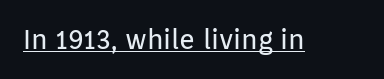
The image shows 27 px text type, upright; set normal letter spacing, underlined.
